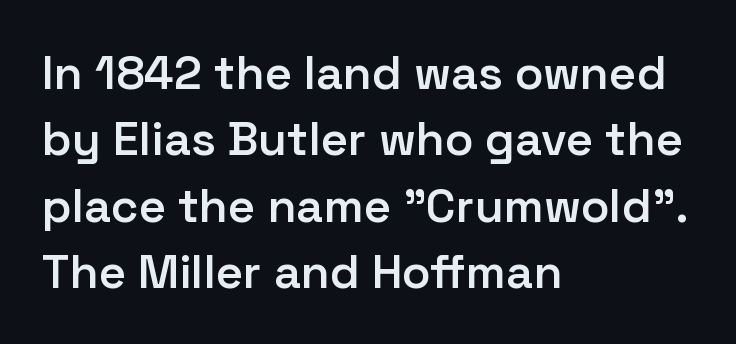
Q: Is the text bold? A: Semi-bold.
Q: Is the text italic (slanted)? A: No, it is upright.
Q: Is the typeface a serif or a sans-serif typeface? A: Sans-serif.
Q: Is the text underlined? A: No.
Q: How is the paragraph aligned? A: Left-aligned.
Q: Is the spacing between letters normal or unusually wide? A: Normal.
Q: Is the spacing between lines tight, normal or loose? A: Normal.
Q: Width (condensed, normal, or wide)? A: Normal.
Q: Stroke contrast? A: Low.
Q: x-height? A: Medium.
Q: Monospaced? A: No.
